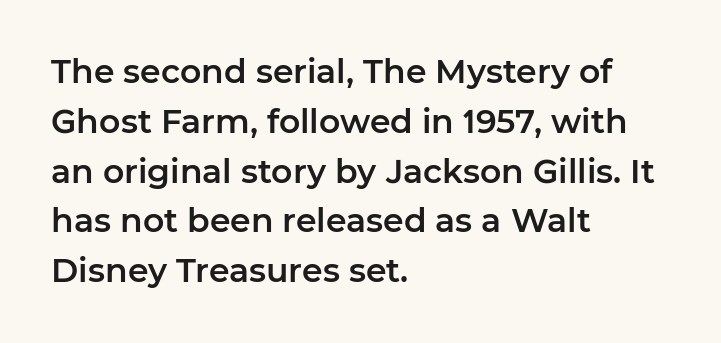
{"serif": "no", "italic": "no", "width": "normal", "stroke_contrast": "low", "x_height": "medium", "monospaced": "no", "underline": "no", "align": "left", "line_spacing": "normal", "line_spacing_ratio": 1.51, "letter_spacing": "normal", "letter_spacing_em": 0.0, "glyph_px": 33}
